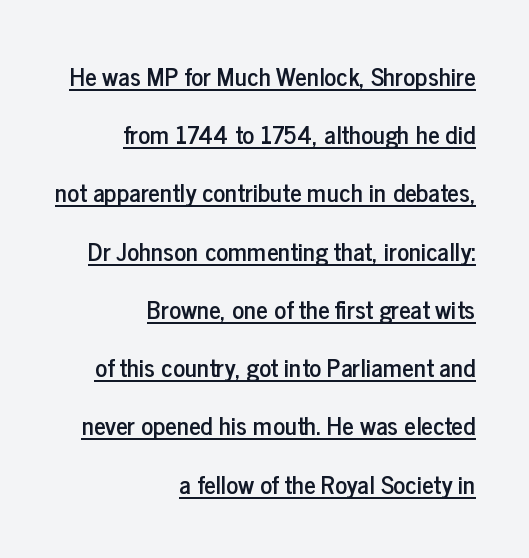
{"italic": "no", "underline": "yes", "align": "right", "line_spacing": "loose", "line_spacing_ratio": 2.33, "letter_spacing": "normal", "letter_spacing_em": 0.0, "glyph_px": 25}
